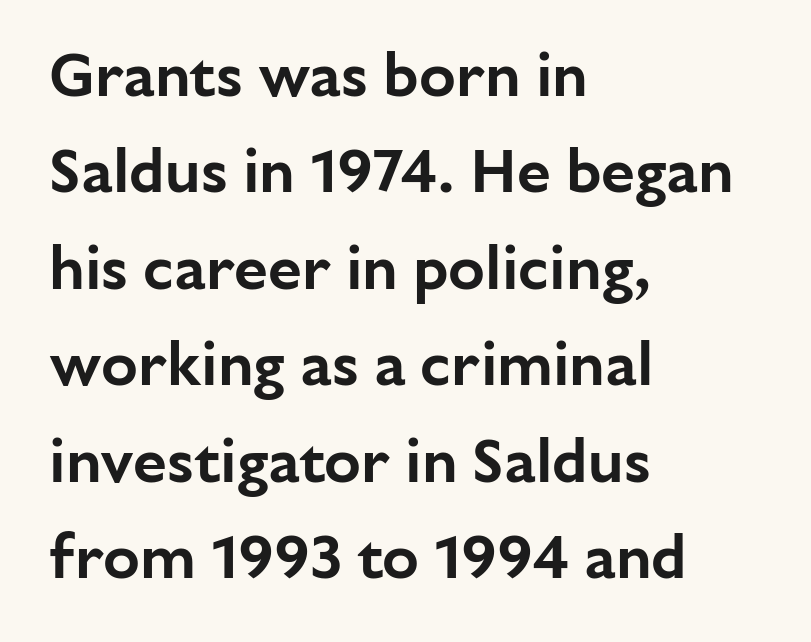
{"serif": "no", "italic": "no", "width": "normal", "stroke_contrast": "low", "x_height": "medium", "monospaced": "no", "underline": "no", "align": "left", "line_spacing": "normal", "line_spacing_ratio": 1.58, "letter_spacing": "normal", "letter_spacing_em": 0.0, "glyph_px": 61}
